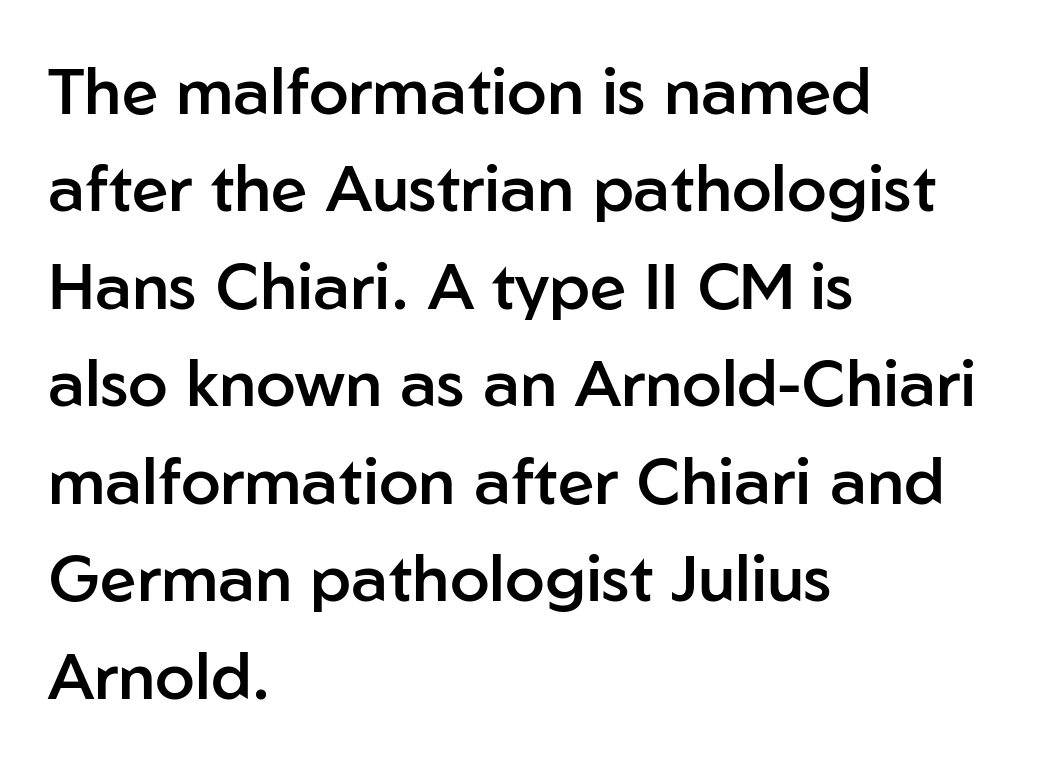
Q: Is the text bold? A: Semi-bold.
Q: Is the text italic (slanted)? A: No, it is upright.
Q: Is the typeface a serif or a sans-serif typeface? A: Sans-serif.
Q: Is the text underlined? A: No.
Q: How is the paragraph aligned? A: Left-aligned.
Q: Is the spacing between letters normal or unusually wide? A: Normal.
Q: Is the spacing between lines tight, normal or loose? A: Normal.
Q: Width (condensed, normal, or wide)? A: Normal.
Q: Stroke contrast? A: Low.
Q: x-height? A: Medium.
Q: Monospaced? A: No.
